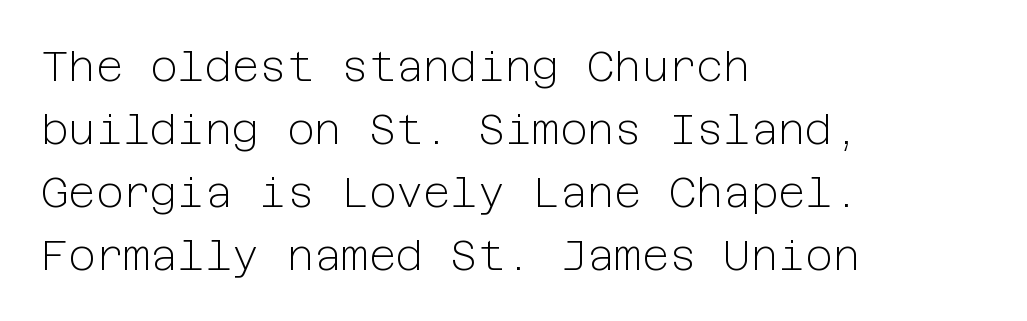
The image shows 42 px light sans-serif type, upright; set left-aligned, normal line spacing (1.5x), normal letter spacing, not underlined; low stroke contrast and a medium x-height.
